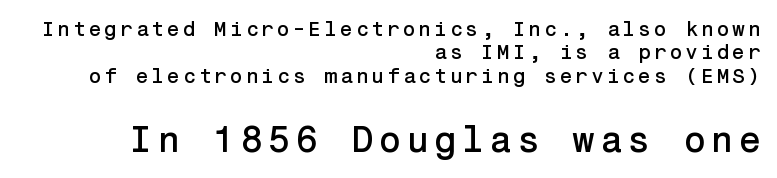
The image shows 37 px sans-serif type, upright; set right-aligned, tight line spacing (1.11x), not underlined; the second (bottom) block is 1.76x larger; low stroke contrast and a medium x-height.
